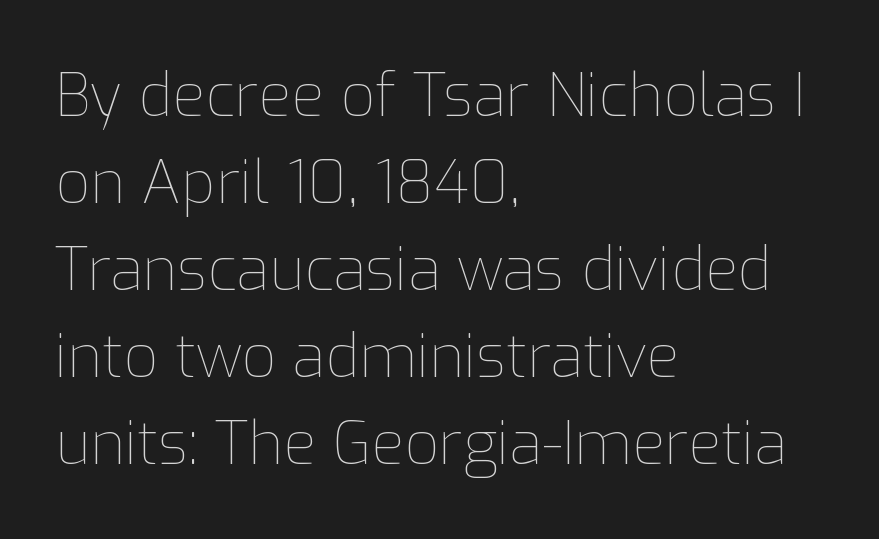
{"italic": "no", "bold": "no", "weight": "thin", "width": "normal", "stroke_contrast": "low", "x_height": "medium", "monospaced": "no", "underline": "no", "align": "left", "line_spacing": "normal", "line_spacing_ratio": 1.45, "letter_spacing": "normal", "letter_spacing_em": 0.0, "glyph_px": 60}
